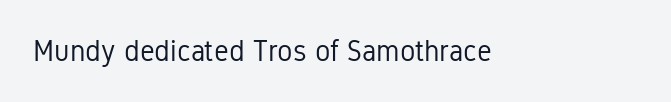
{"serif": "no", "italic": "no", "bold": "no", "weight": "regular", "width": "condensed", "stroke_contrast": "low", "x_height": "medium", "monospaced": "no", "underline": "no", "letter_spacing": "normal", "letter_spacing_em": 0.0, "glyph_px": 29}
